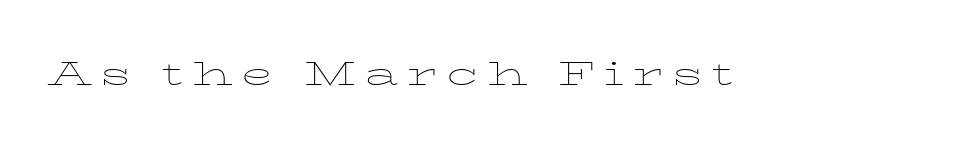
The image shows 32 px thin, wide serif type, upright; set unusually wide letter spacing (+0.27 em), not underlined; low stroke contrast and a medium x-height.
